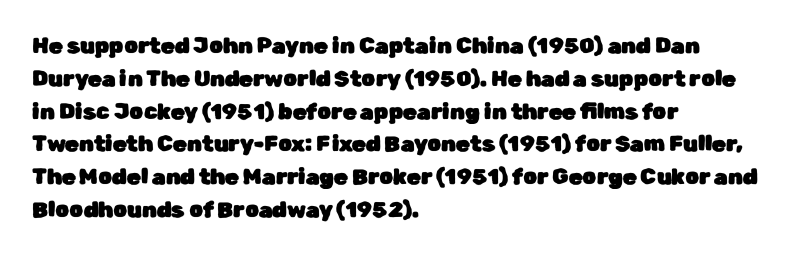
The image shows 22 px text type, upright; set left-aligned, normal line spacing (1.49x), normal letter spacing, not underlined.
